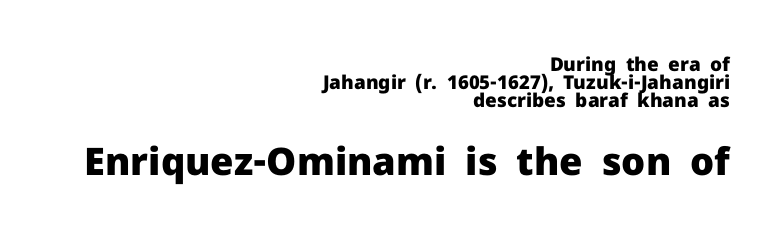
Q: Is the text bold? A: Yes.
Q: Is the text italic (slanted)? A: No, it is upright.
Q: Is the typeface a serif or a sans-serif typeface? A: Sans-serif.
Q: Is the text underlined? A: No.
Q: How is the paragraph aligned? A: Right-aligned.
Q: Is the spacing between letters normal or unusually wide? A: Normal.
Q: Is the spacing between lines tight, normal or loose? A: Tight.
Q: Which block of text is set in a larger size, the first (top) or the second (bottom)? A: The second (bottom) one.
Q: Width (condensed, normal, or wide)? A: Normal.
Q: Stroke contrast? A: Low.
Q: x-height? A: Medium.
Q: Monospaced? A: No.
